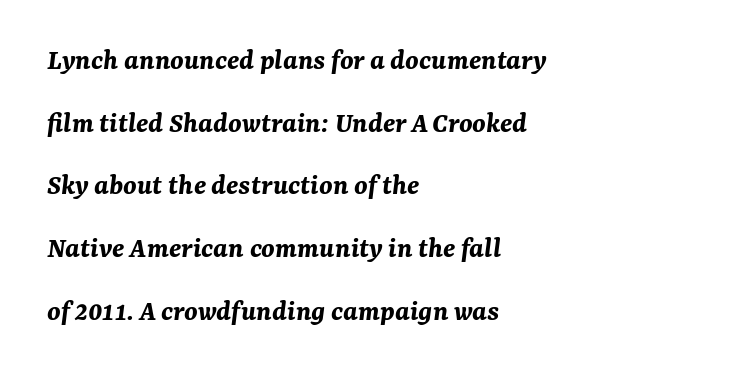
Q: Is the text bold? A: Yes.
Q: Is the text italic (slanted)? A: Yes, it leans right by about 7 degrees.
Q: Is the text underlined? A: No.
Q: How is the paragraph aligned? A: Left-aligned.
Q: Is the spacing between letters normal or unusually wide? A: Normal.
Q: Is the spacing between lines tight, normal or loose? A: Loose.
Q: Width (condensed, normal, or wide)? A: Normal.
Q: Stroke contrast? A: Medium.
Q: x-height? A: Medium.
Q: Monospaced? A: No.
